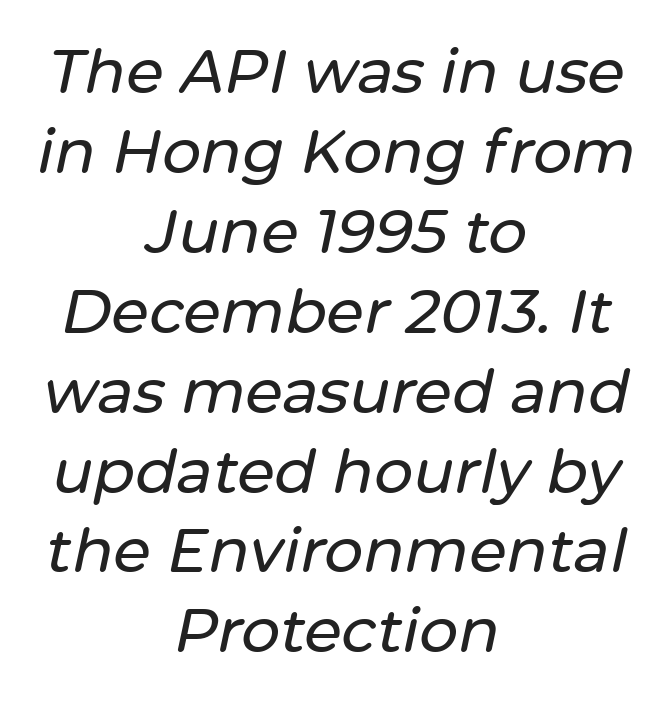
This sample uses plain, unmodified letter spacing. Note the varied advance widths — an 'i' is clearly narrower than an 'm'. The paragraph has two soft edges and a firm central axis. Descender tails drop into unmarked territory. Quick note: interline space is typical. This is oblique type, the kind used for emphasis or titles.
